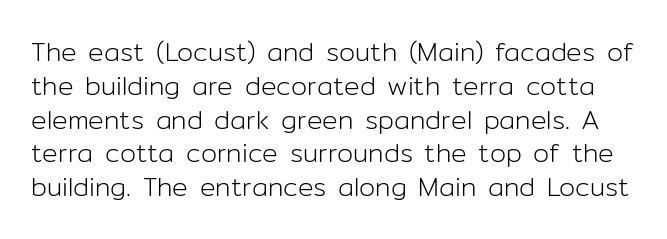
Q: Is the text bold? A: No.
Q: Is the text italic (slanted)? A: No, it is upright.
Q: Is the text underlined? A: No.
Q: Is the spacing between letters normal or unusually wide? A: Normal.
Q: Is the spacing between lines tight, normal or loose? A: Normal.
